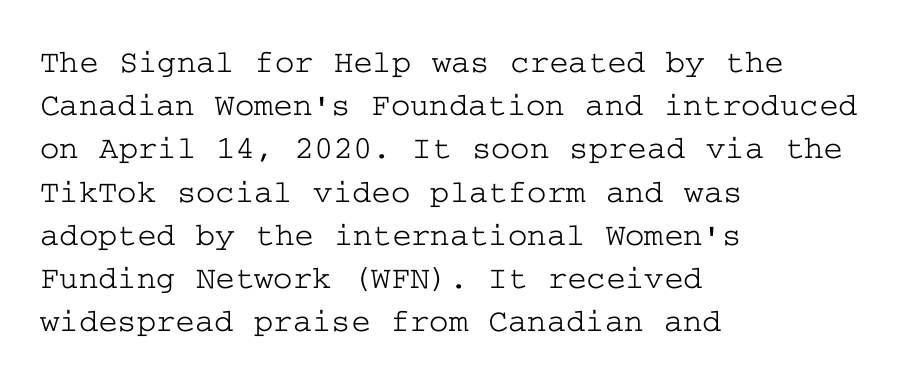
Reading down the column, the eye jumps a familiar distance to each next line. Posture: vertical. Default kerning and tracking; the words read as compact shapes. Serifs: yes, visible at the terminals of the letterforms.
